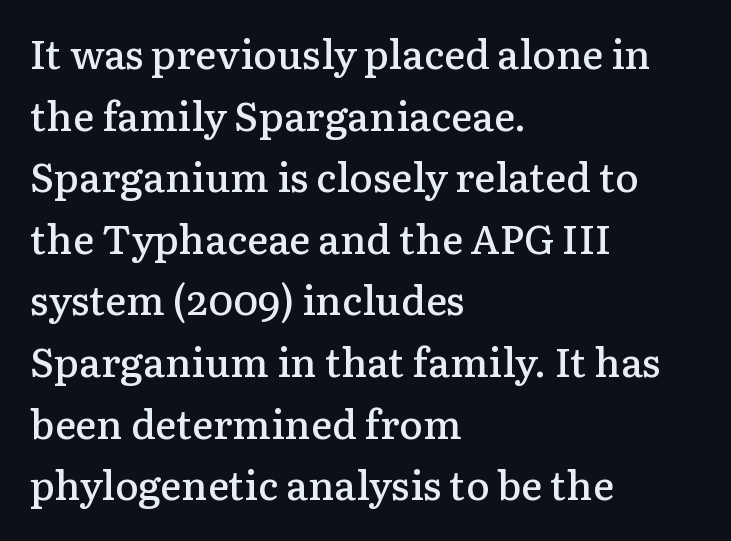
The image shows 40 px semibold serif type, upright; set left-aligned, normal line spacing (1.54x), normal letter spacing, not underlined; low stroke contrast and a medium x-height.
